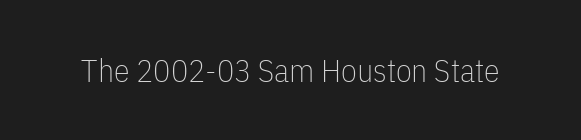
The image shows 32 px thin, condensed sans-serif type, upright; set normal letter spacing, not underlined; low stroke contrast and a medium x-height.
